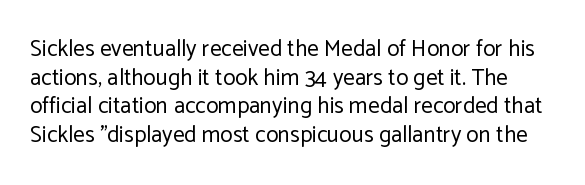
Is the stroke heavy? The answer is a plain regular-or-lighter. The font's upright variant was chosen for this text. Nobody drew a line under any word here. How are the letters spaced? Ordinarily, with no added tracking.
